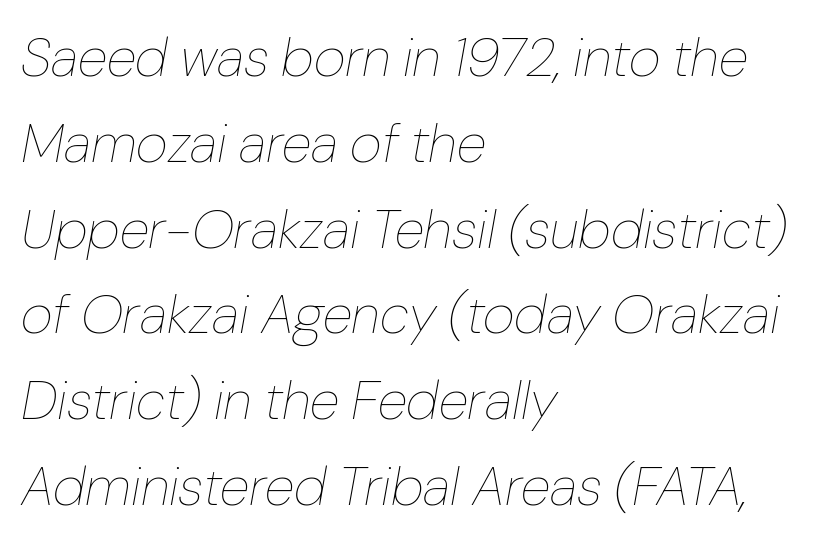
Q: Is the text bold? A: No.
Q: Is the text italic (slanted)? A: Yes, it leans right by about 10 degrees.
Q: Is the text underlined? A: No.
Q: How is the paragraph aligned? A: Left-aligned.
Q: Is the spacing between letters normal or unusually wide? A: Normal.
Q: Is the spacing between lines tight, normal or loose? A: Normal.
Q: Width (condensed, normal, or wide)? A: Normal.
Q: Stroke contrast? A: Low.
Q: x-height? A: Medium.
Q: Monospaced? A: No.
